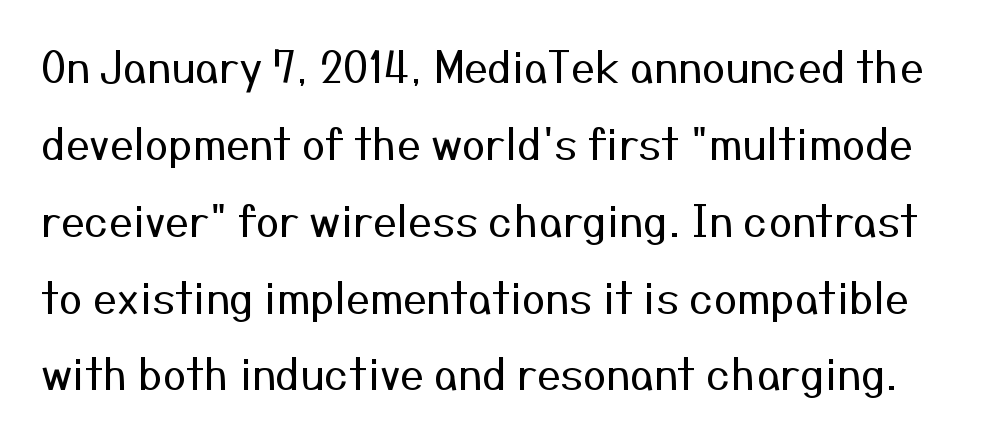
The image shows 42 px regular-weight sans-serif type, upright; set line spacing 1.83x, normal letter spacing, not underlined; medium stroke contrast and a medium x-height.
